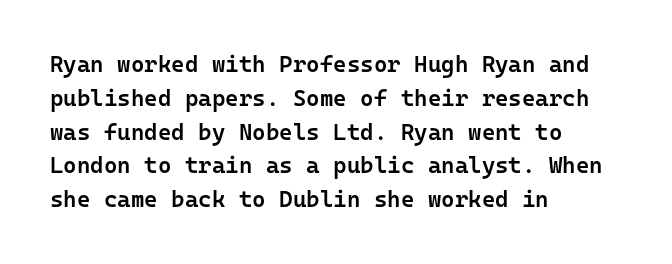
The image shows 23 px text type, upright; set left-aligned, normal line spacing (1.47x), normal letter spacing, not underlined.
